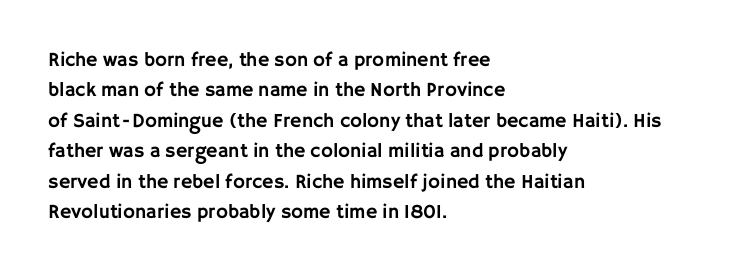
{"italic": "no", "underline": "no", "align": "left", "line_spacing": "normal", "line_spacing_ratio": 1.52, "letter_spacing": "normal", "letter_spacing_em": 0.0, "glyph_px": 20}
